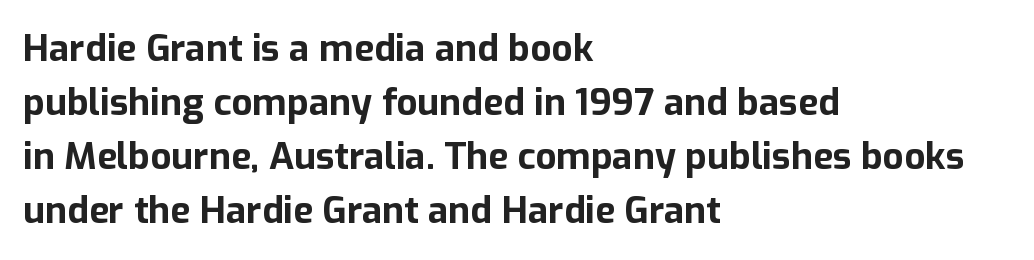
{"serif": "no", "italic": "no", "bold": "yes", "weight": "bold", "width": "normal", "stroke_contrast": "low", "x_height": "medium", "monospaced": "no", "underline": "no", "align": "left", "line_spacing": "normal", "line_spacing_ratio": 1.46, "letter_spacing": "normal", "letter_spacing_em": 0.0, "glyph_px": 37}
